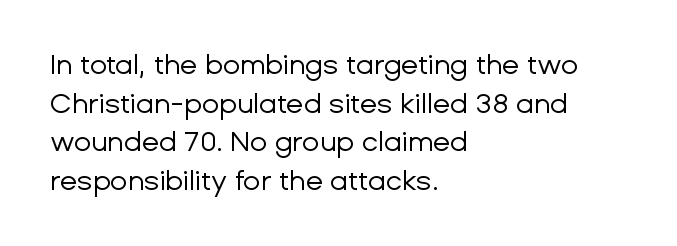
These lines are set flush left with a ragged right edge. Varying glyph widths throughout — classic text-font behaviour. Is this a sans? Yes — the strokes have no serifs. Bare-footed words on every line. Rows of type keep a routine distance in the vertical direction.
